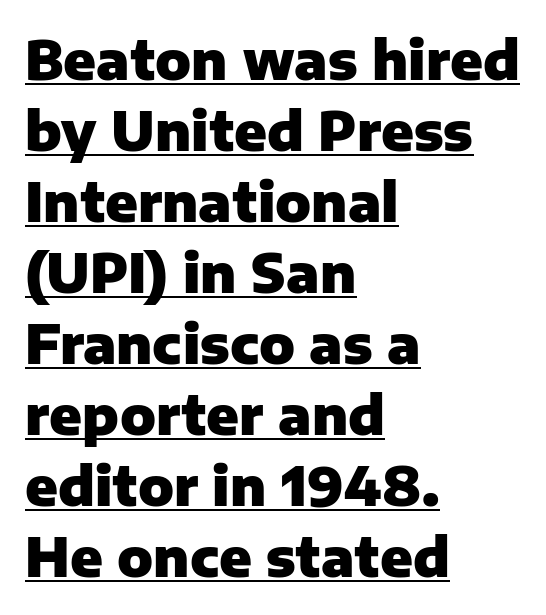
The image shows 53 px heavy sans-serif type, upright; set left-aligned, normal line spacing (1.34x), normal letter spacing, underlined; low stroke contrast and a medium x-height.
